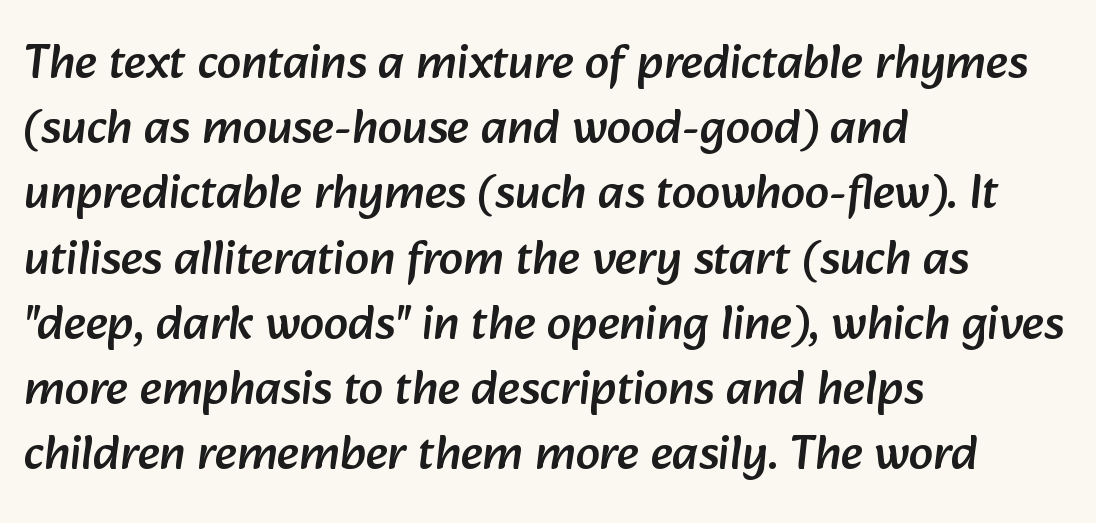
Q: Is the typeface a serif or a sans-serif typeface? A: Sans-serif.
Q: Is the text underlined? A: No.
Q: How is the paragraph aligned? A: Left-aligned.
Q: Is the spacing between letters normal or unusually wide? A: Normal.
Q: Is the spacing between lines tight, normal or loose? A: Normal.
Q: Width (condensed, normal, or wide)? A: Normal.
Q: Stroke contrast? A: Low.
Q: x-height? A: Medium.
Q: Monospaced? A: No.
